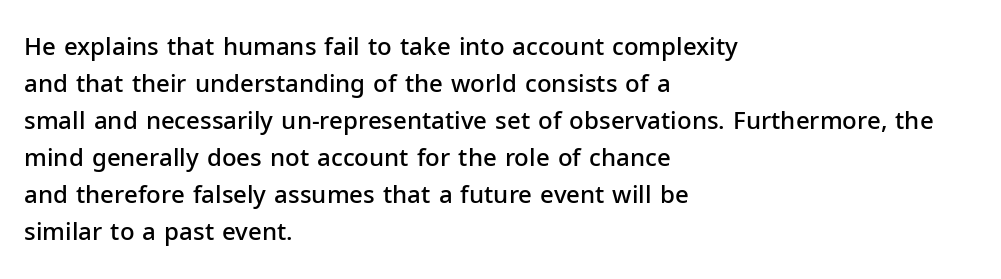
Leading matches the norm, producing a regular column. This is roman type, the default non-slanted kind. Students, note that the glyphs here touch the page at normal intervals. Anything drawn beneath the words? Only blank space.
